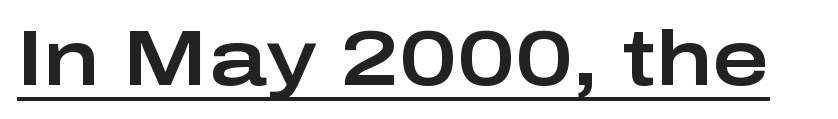
Q: Is the text italic (slanted)? A: No, it is upright.
Q: Is the typeface a serif or a sans-serif typeface? A: Sans-serif.
Q: Is the text underlined? A: Yes.
Q: Is the spacing between letters normal or unusually wide? A: Normal.
Q: Width (condensed, normal, or wide)? A: Wide.
Q: Stroke contrast? A: Low.
Q: x-height? A: Medium.
Q: Monospaced? A: No.
